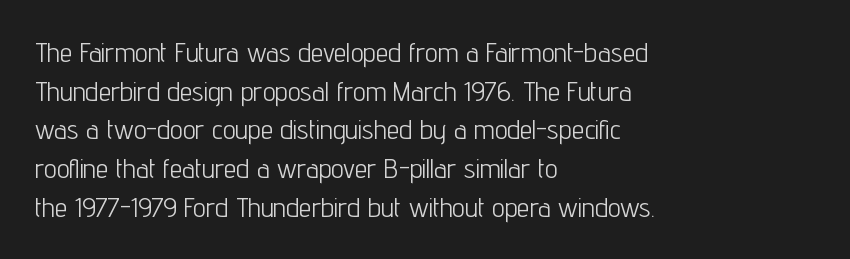
Q: Is the text bold? A: No.
Q: Is the text italic (slanted)? A: No, it is upright.
Q: Is the typeface a serif or a sans-serif typeface? A: Sans-serif.
Q: Is the text underlined? A: No.
Q: How is the paragraph aligned? A: Left-aligned.
Q: Is the spacing between letters normal or unusually wide? A: Normal.
Q: Is the spacing between lines tight, normal or loose? A: Normal.
Q: Width (condensed, normal, or wide)? A: Condensed.
Q: Stroke contrast? A: Low.
Q: x-height? A: Medium.
Q: Monospaced? A: No.
